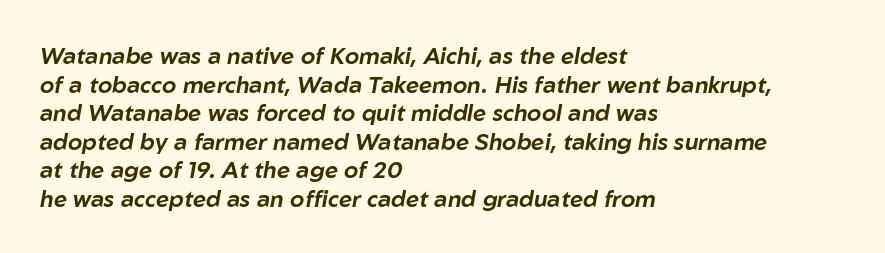
The image shows 23 px text type, italic (leaning right); set left-aligned, line spacing 1.24x, normal letter spacing, not underlined.
